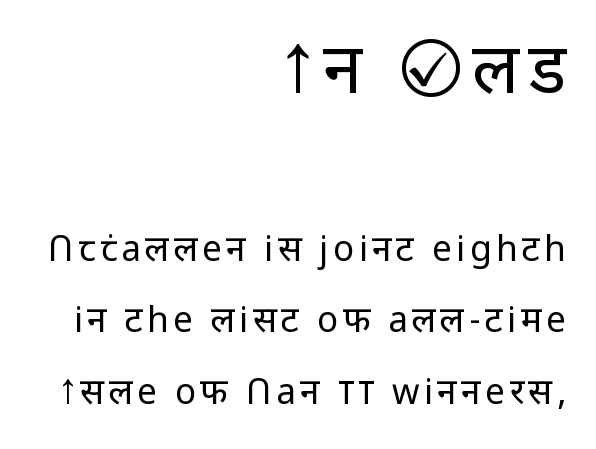
Q: Is the text bold? A: No.
Q: Is the text italic (slanted)? A: No, it is upright.
Q: Is the typeface a serif or a sans-serif typeface? A: Sans-serif.
Q: Is the text underlined? A: No.
Q: How is the paragraph aligned? A: Right-aligned.
Q: Is the spacing between lines tight, normal or loose? A: Loose.
Q: Which block of text is set in a larger size, the first (top) or the second (bottom)? A: The first (top) one.
Q: Width (condensed, normal, or wide)? A: Normal.
Q: Stroke contrast? A: Low.
Q: x-height? A: Medium.
Q: Monospaced? A: No.
